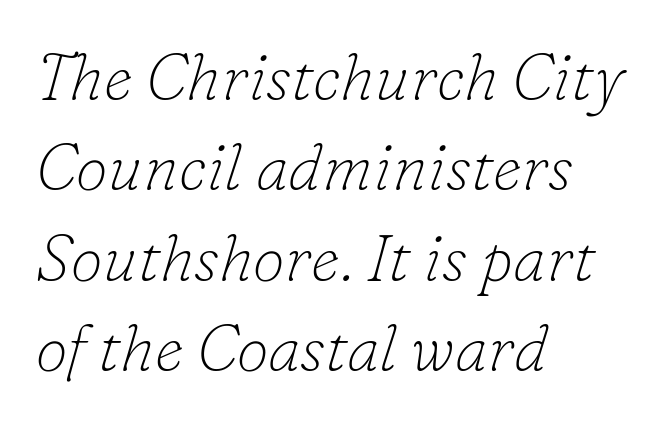
{"serif": "yes", "italic": "yes", "lean": "right", "slant_degrees": 16, "bold": "no", "weight": "thin", "width": "normal", "stroke_contrast": "low", "x_height": "small", "monospaced": "no", "underline": "no", "align": "left", "line_spacing": "normal", "line_spacing_ratio": 1.39, "letter_spacing": "normal", "letter_spacing_em": 0.0, "glyph_px": 65}
